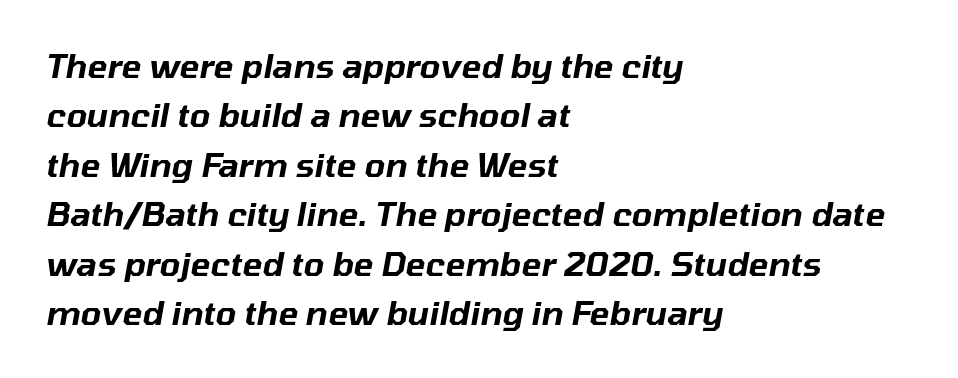
The image shows 33 px text type, italic (leaning right); set left-aligned, normal line spacing (1.5x), normal letter spacing, not underlined; low stroke contrast and a medium x-height.
